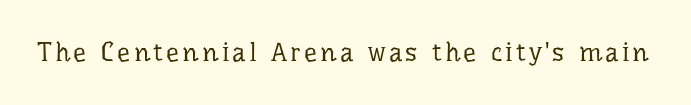
On a weight scale, this lands at 450 or below. The gap between lines stays unmarked. Notice how the stems are strictly vertical — no italics here.
